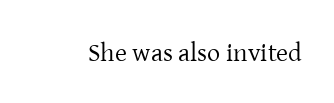
{"italic": "no", "bold": "no", "underline": "no", "letter_spacing": "normal", "letter_spacing_em": 0.0, "glyph_px": 26}
